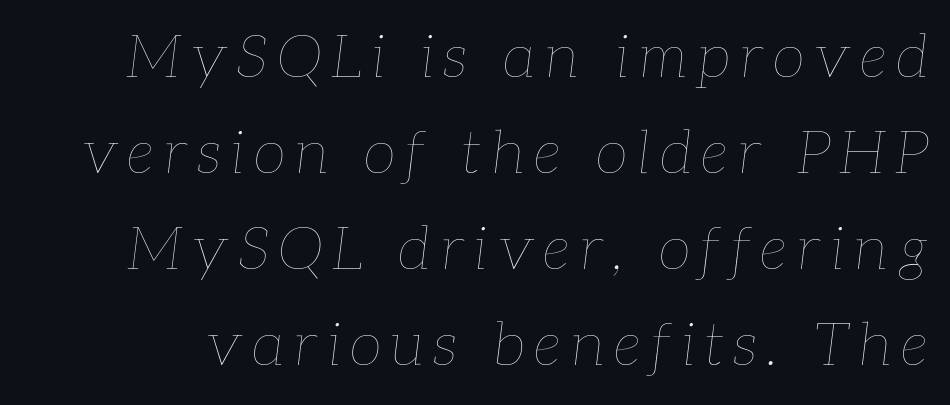
Q: Is the text bold? A: No.
Q: Is the text italic (slanted)? A: Yes, it leans right by about 7 degrees.
Q: Is the text underlined? A: No.
Q: Is the spacing between lines tight, normal or loose? A: Normal.
Q: Width (condensed, normal, or wide)? A: Normal.
Q: Stroke contrast? A: Low.
Q: x-height? A: Medium.
Q: Monospaced? A: No.
